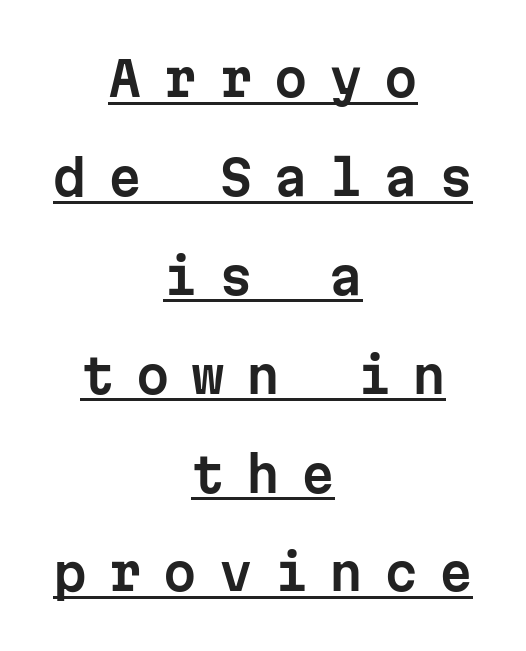
{"serif": "no", "italic": "no", "width": "normal", "stroke_contrast": "low", "x_height": "medium", "monospaced": "yes", "underline": "yes", "align": "center", "line_spacing": "loose", "line_spacing_ratio": 2.06, "letter_spacing": "wide", "letter_spacing_em": 0.45, "glyph_px": 48}
